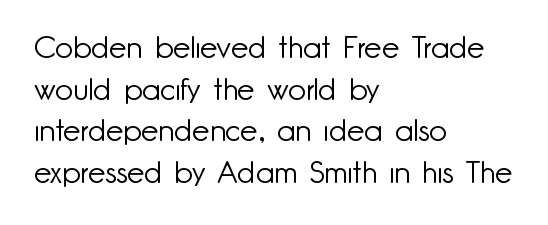
{"serif": "no", "italic": "no", "bold": "no", "weight": "light", "width": "normal", "stroke_contrast": "low", "x_height": "small", "monospaced": "no", "underline": "no", "align": "left", "line_spacing": "normal", "line_spacing_ratio": 1.34, "letter_spacing": "normal", "letter_spacing_em": 0.0, "glyph_px": 31}
